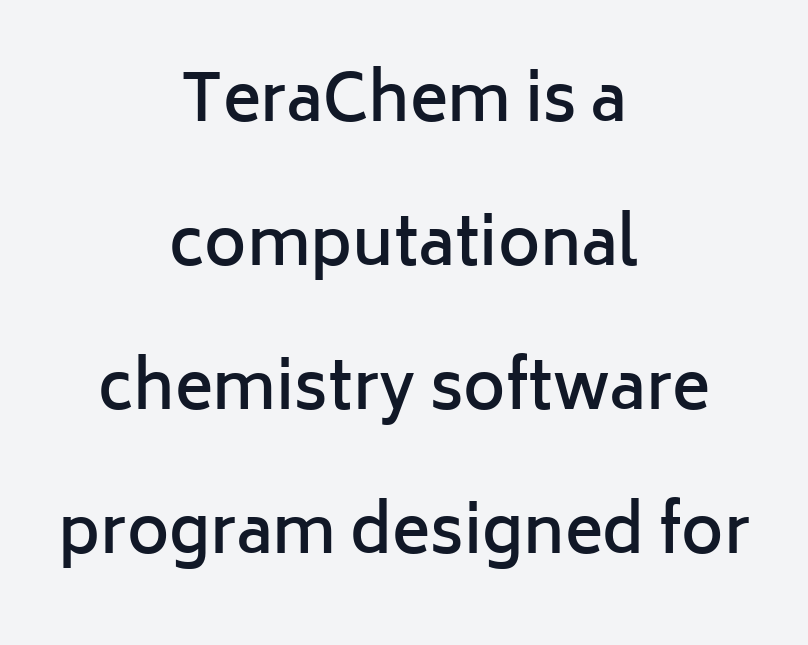
{"serif": "no", "italic": "no", "bold": "semi", "weight": "semibold", "width": "normal", "stroke_contrast": "low", "x_height": "medium", "monospaced": "no", "underline": "no", "align": "center", "line_spacing": "loose", "line_spacing_ratio": 2.25, "letter_spacing": "normal", "letter_spacing_em": 0.0, "glyph_px": 64}
